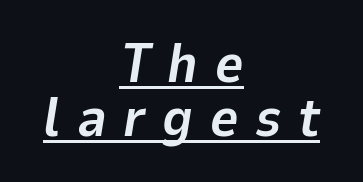
The face used here is proportionally spaced, like ordinary book or web type. You can see a thin bar hugging the bottom of the glyphs. If you folded the block vertically in half, each line would mirror itself in length. The glyphs have the mass of a bold cut. Tall strokes in this sample are angled rather than plumb.
